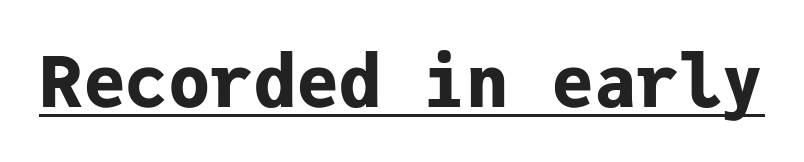
The image shows 71 px bold sans-serif type, upright, monospaced; set normal letter spacing, underlined; low stroke contrast and a medium x-height.
